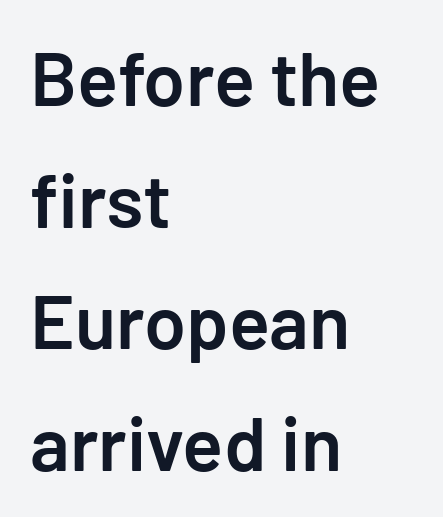
The paragraph shown leans on its left margin. Note: no serifs on the glyphs. Observe the ordinary spacing: letters are neighbours, not strangers. Bare-footed words on every line. Moderately thickened strokes mark this as semibold type. Designer's note — italics off, roman on.
